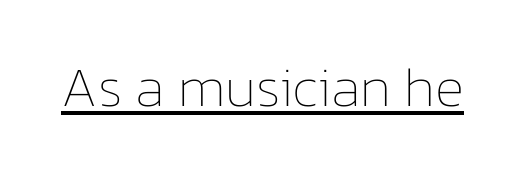
The image shows 56 px thin type, upright; set normal letter spacing, underlined; low stroke contrast and a medium x-height.
